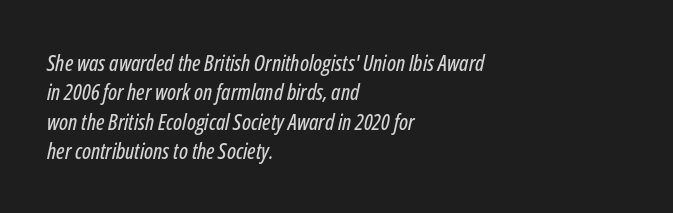
The image shows 22 px text type, italic (leaning right); set left-aligned, normal line spacing (1.33x), normal letter spacing, not underlined.
